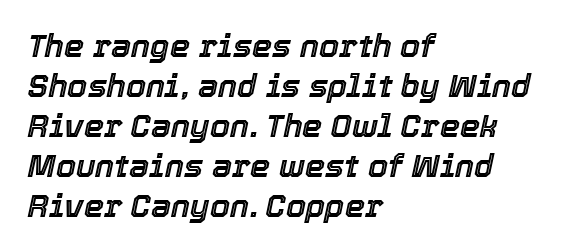
{"italic": "yes", "lean": "right", "slant_degrees": 12, "width": "normal", "x_height": "medium", "monospaced": "no", "underline": "no", "align": "left", "line_spacing": "normal", "line_spacing_ratio": 1.25, "letter_spacing": "normal", "letter_spacing_em": 0.0, "glyph_px": 32}
